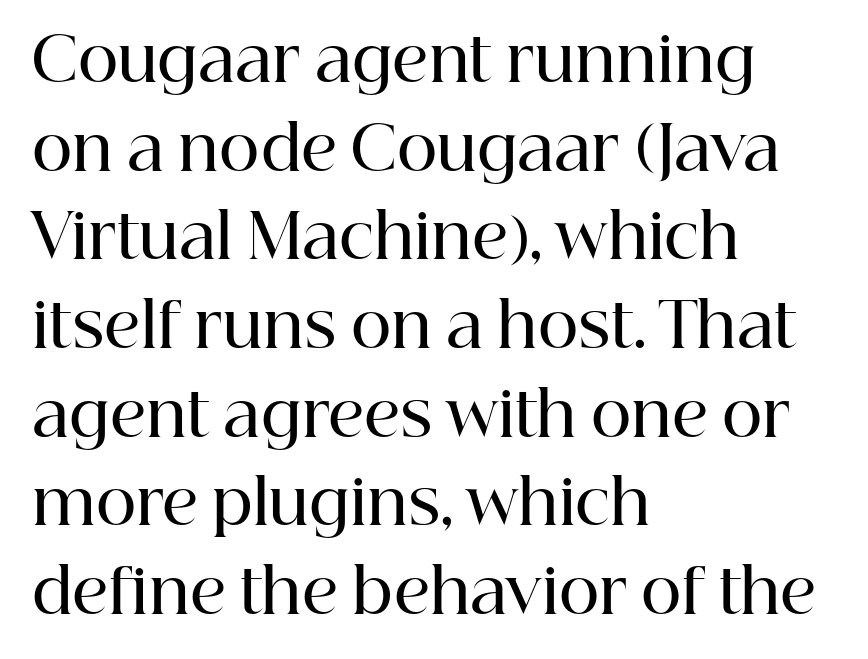
The image shows 62 px semibold serif type, upright; set left-aligned, normal line spacing (1.43x), normal letter spacing, not underlined; high stroke contrast and a medium x-height.
